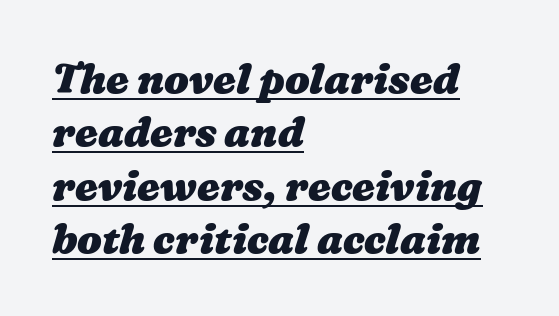
There is no visible air inserted between adjacent glyphs. One glance says typical: line gaps are just what's usual. These lines carry a lot of weight — the face is fully bold. The passage shown is typed in a proportional face where columns would drift.
